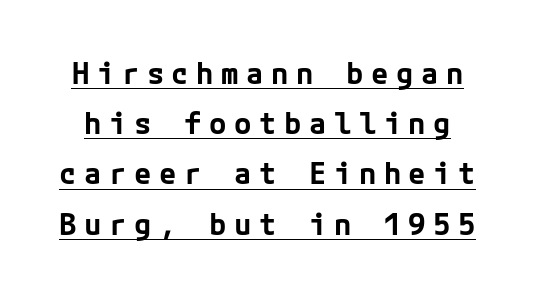
{"serif": "no", "italic": "no", "bold": "yes", "weight": "bold", "width": "normal", "stroke_contrast": "low", "x_height": "medium", "underline": "yes", "line_spacing_ratio": 1.73, "letter_spacing": "wide", "letter_spacing_em": 0.26, "glyph_px": 29}
